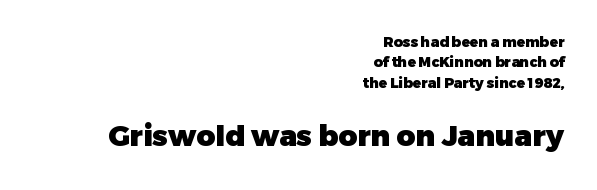
Quick note: not italic, upright. Any mark beneath the type? The region is blank. Is the letter spacing exaggerated? No — it looks like the ordinary default. This sample keeps an unexceptional amount of space between lines. Nothing sits at the stroke ends, so this counts as sans-serif.
